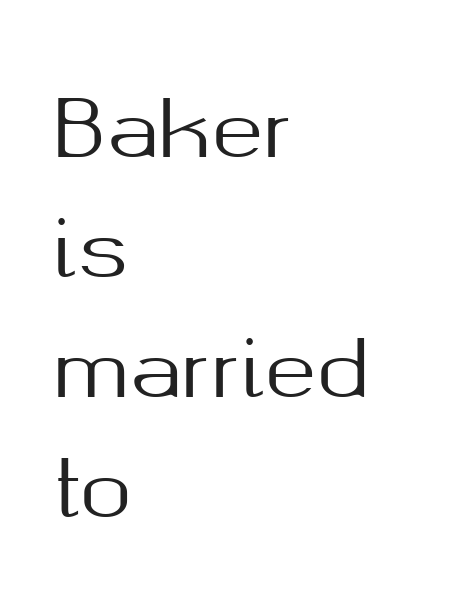
Q: Is the text italic (slanted)? A: No, it is upright.
Q: Is the typeface a serif or a sans-serif typeface? A: Sans-serif.
Q: Is the text underlined? A: No.
Q: How is the paragraph aligned? A: Left-aligned.
Q: Is the spacing between letters normal or unusually wide? A: Normal.
Q: Is the spacing between lines tight, normal or loose? A: Normal.
Q: Width (condensed, normal, or wide)? A: Normal.
Q: Stroke contrast? A: Medium.
Q: x-height? A: Medium.
Q: Monospaced? A: No.
